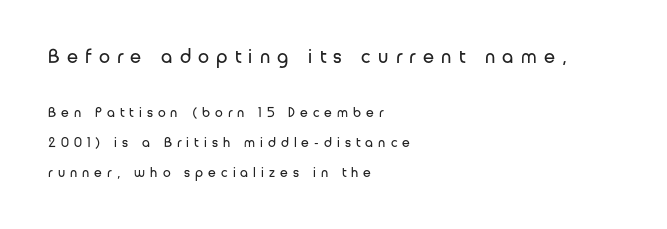
{"italic": "no", "bold": "no", "underline": "no", "align": "left", "line_spacing": "loose", "line_spacing_ratio": 2.14, "letter_spacing": "wide", "letter_spacing_em": 0.36, "larger_block": "first", "size_ratio": 1.43, "glyph_px": 20}
